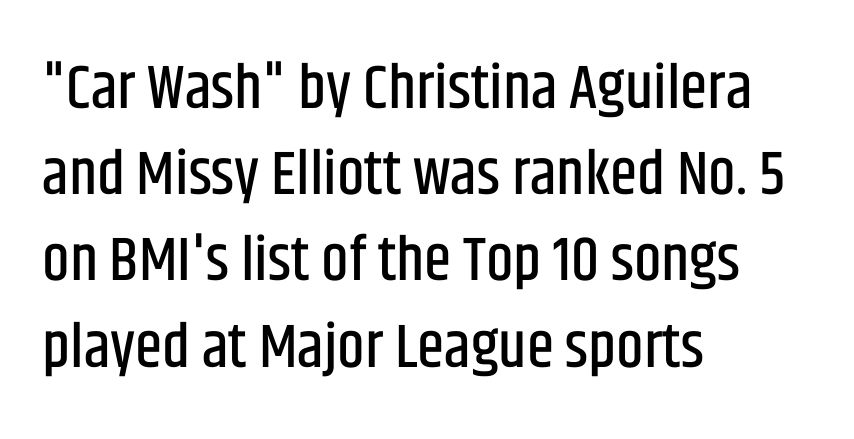
Q: Is the text italic (slanted)? A: No, it is upright.
Q: Is the typeface a serif or a sans-serif typeface? A: Sans-serif.
Q: Is the text underlined? A: No.
Q: How is the paragraph aligned? A: Left-aligned.
Q: Is the spacing between letters normal or unusually wide? A: Normal.
Q: Is the spacing between lines tight, normal or loose? A: Normal.
Q: Width (condensed, normal, or wide)? A: Condensed.
Q: Stroke contrast? A: Low.
Q: x-height? A: Large.
Q: Monospaced? A: No.
